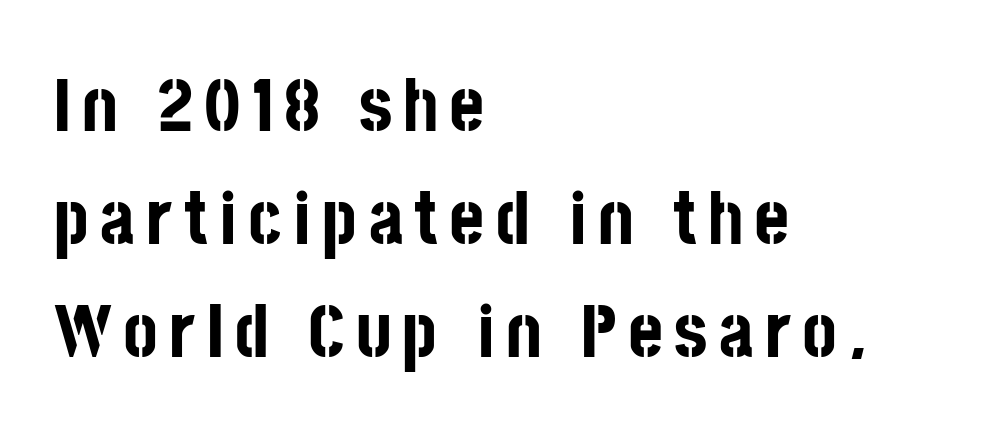
The image shows 75 px bold, condensed sans-serif type, upright; set left-aligned, normal line spacing (1.51x), not underlined; low stroke contrast and a large x-height.
